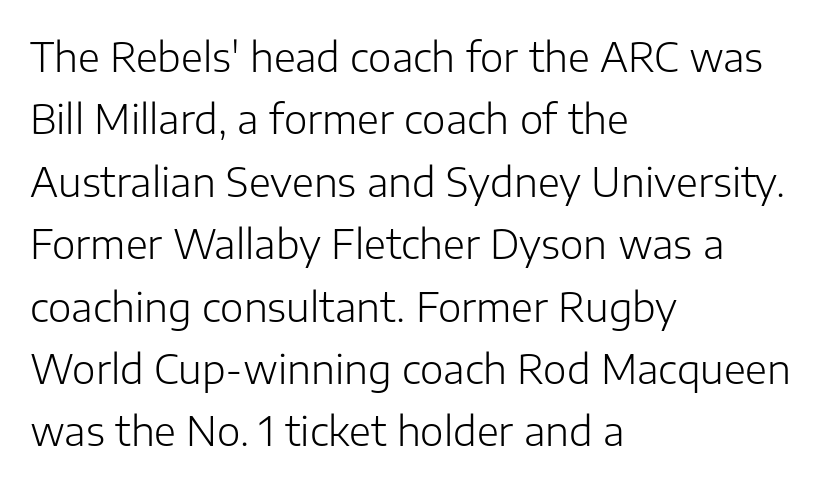
Q: Is the text bold? A: No.
Q: Is the text italic (slanted)? A: No, it is upright.
Q: Is the typeface a serif or a sans-serif typeface? A: Sans-serif.
Q: Is the text underlined? A: No.
Q: How is the paragraph aligned? A: Left-aligned.
Q: Is the spacing between letters normal or unusually wide? A: Normal.
Q: Is the spacing between lines tight, normal or loose? A: Normal.
Q: Width (condensed, normal, or wide)? A: Normal.
Q: Stroke contrast? A: Low.
Q: x-height? A: Medium.
Q: Monospaced? A: No.
